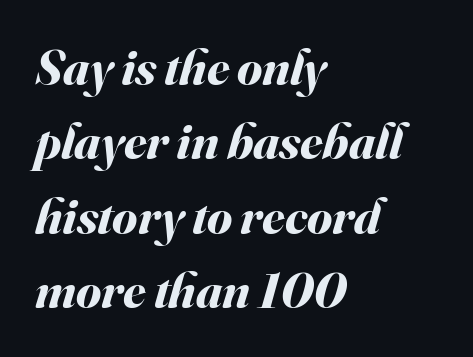
The zone under the glyphs is completely vacant. The font is running at its bold setting. The text carries the slant typical of an italic or oblique font. The rendering uses a moderate line-height, typical for paragraphs. Is this a fixed-width face? No — the glyphs have proportional, varying widths.
